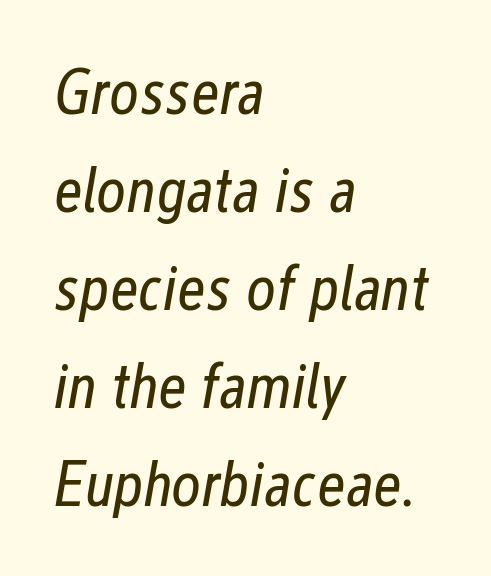
Every character sits at an angle, as italics do. In terms of letterspacing, this is plain default setting. Looks like regular typesetting: each glyph gets only the width it needs. Interline gaps are of average width in this sample. No chunkiness to these letters — they're not bold. The rag falls on the right side of this text block.
